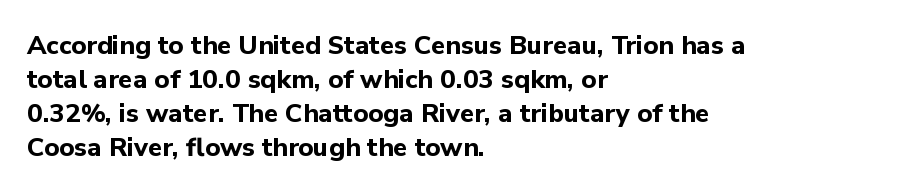
Q: Is the text bold? A: Yes.
Q: Is the text italic (slanted)? A: No, it is upright.
Q: Is the text underlined? A: No.
Q: How is the paragraph aligned? A: Left-aligned.
Q: Is the spacing between letters normal or unusually wide? A: Normal.
Q: Is the spacing between lines tight, normal or loose? A: Normal.
